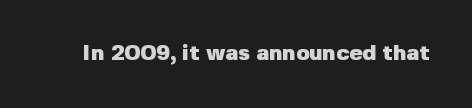
{"italic": "no", "bold": "yes", "underline": "no", "letter_spacing": "normal", "letter_spacing_em": 0.0, "glyph_px": 22}
